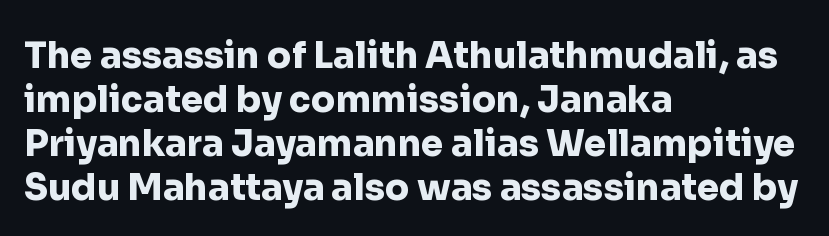
{"serif": "no", "italic": "no", "bold": "yes", "weight": "heavy", "width": "normal", "stroke_contrast": "low", "x_height": "medium", "monospaced": "no", "underline": "no", "align": "left", "line_spacing_ratio": 1.22, "letter_spacing": "normal", "letter_spacing_em": 0.0, "glyph_px": 36}
